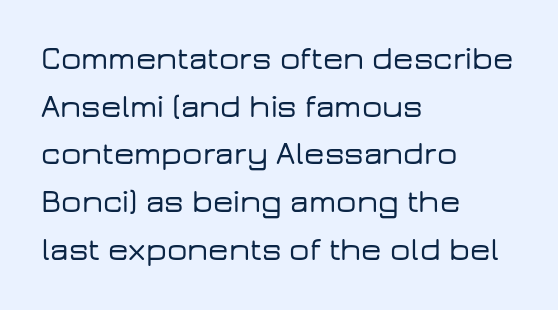
Q: Is the text italic (slanted)? A: No, it is upright.
Q: Is the typeface a serif or a sans-serif typeface? A: Sans-serif.
Q: Is the text underlined? A: No.
Q: How is the paragraph aligned? A: Left-aligned.
Q: Is the spacing between letters normal or unusually wide? A: Normal.
Q: Is the spacing between lines tight, normal or loose? A: Normal.
Q: Width (condensed, normal, or wide)? A: Wide.
Q: Stroke contrast? A: Low.
Q: x-height? A: Medium.
Q: Monospaced? A: No.
